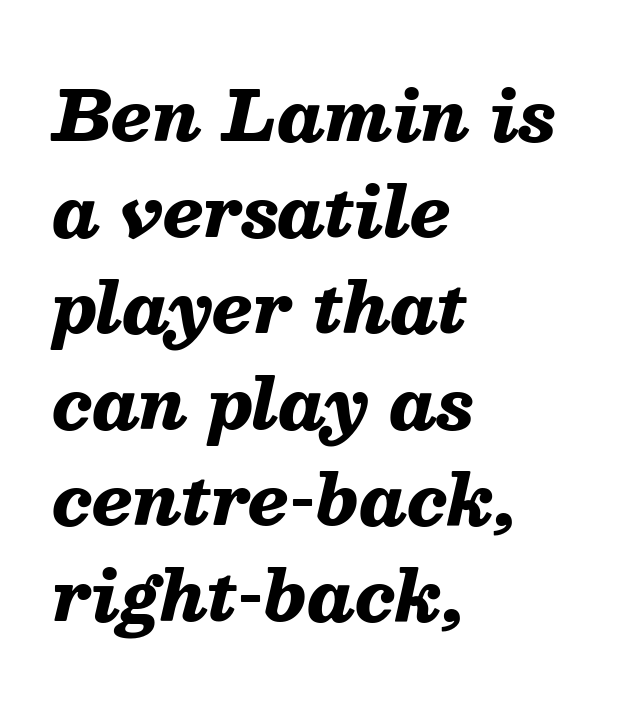
{"italic": "yes", "lean": "right", "slant_degrees": 13, "bold": "yes", "weight": "heavy", "width": "normal", "stroke_contrast": "medium", "x_height": "medium", "monospaced": "no", "underline": "no", "align": "left", "line_spacing": "normal", "line_spacing_ratio": 1.39, "letter_spacing": "normal", "letter_spacing_em": 0.0, "glyph_px": 69}
